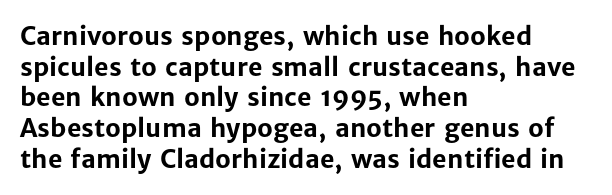
Q: Is the text bold? A: Yes.
Q: Is the text italic (slanted)? A: No, it is upright.
Q: Is the text underlined? A: No.
Q: How is the paragraph aligned? A: Left-aligned.
Q: Is the spacing between letters normal or unusually wide? A: Normal.
